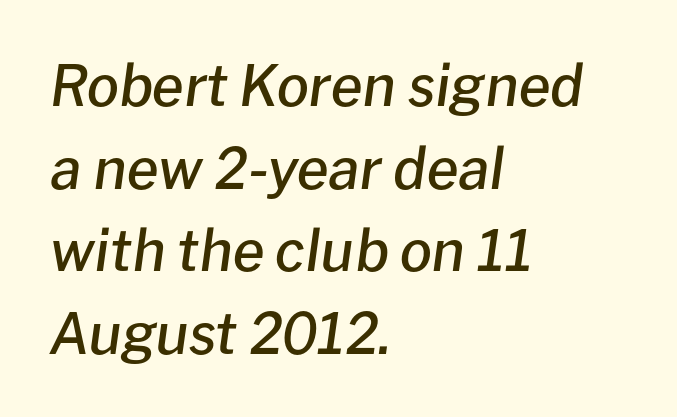
The line texture is even and compact thanks to regular tracking. A somewhat darkened texture: the type is semibold rather than bold. Unmarked baselines from the first word to the last. Style check: oblique.
